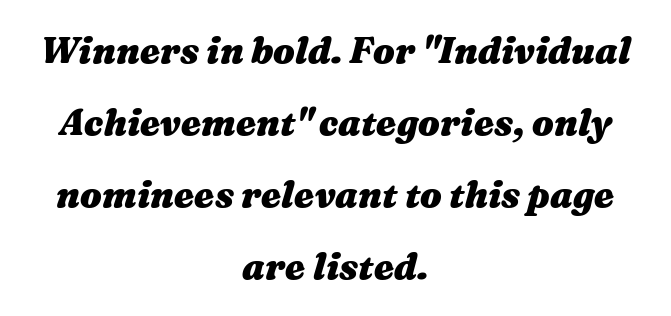
{"italic": "yes", "lean": "right", "slant_degrees": 16, "bold": "yes", "weight": "heavy", "width": "wide", "stroke_contrast": "medium", "x_height": "medium", "monospaced": "no", "underline": "no", "align": "center", "line_spacing": "loose", "line_spacing_ratio": 2.0, "letter_spacing": "normal", "letter_spacing_em": 0.0, "glyph_px": 36}
